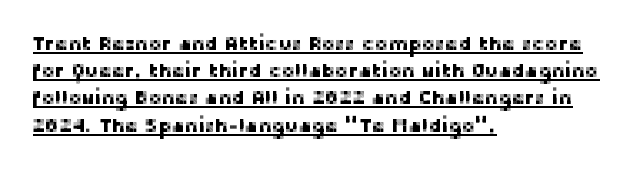
Unlike italic type, these characters show no tilt at all. Underlined type. Horizontal bands of white between lines are of average thickness. There is no visible air inserted between adjacent glyphs. Every row of glyphs begins at an identical x-position on the left.
